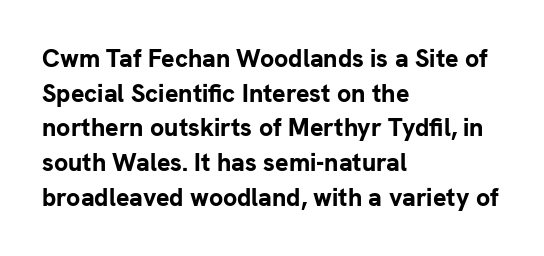
The type sits square on the baseline with zero lean. Summary of weight: heavy, a full bold. Rule under the text: the space is simply empty. Is the letter spacing exaggerated? No — it looks like the ordinary default.
